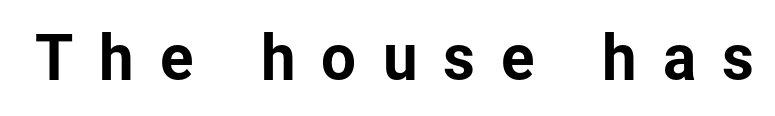
The tracking reads as deliberately expanded to a designer's eye. This sample has the flowing, uneven cadence of proportional lettering. The typography opts for an upright posture over an oblique one. Stroke terminals: plain, sans-serif.
